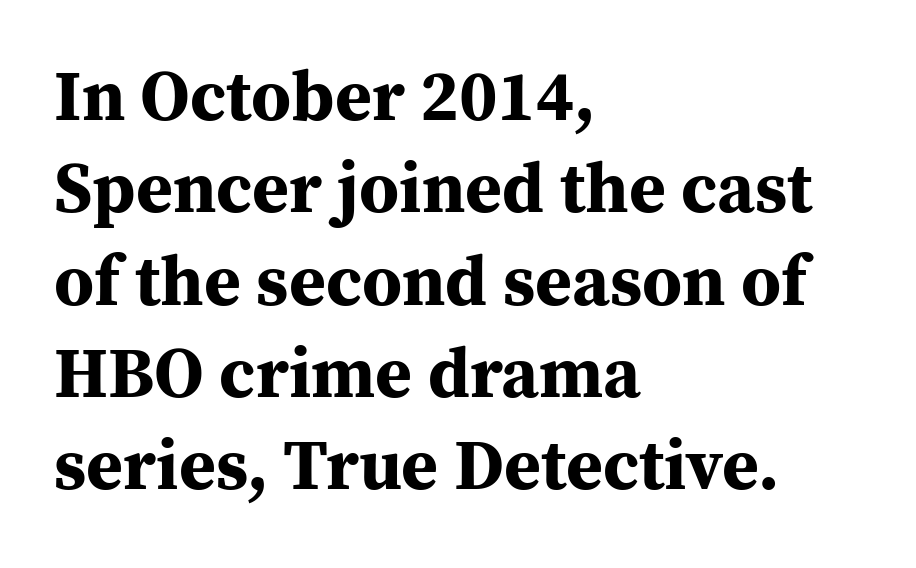
Q: Is the text bold? A: Yes.
Q: Is the text italic (slanted)? A: No, it is upright.
Q: Is the typeface a serif or a sans-serif typeface? A: Serif.
Q: Is the text underlined? A: No.
Q: How is the paragraph aligned? A: Left-aligned.
Q: Is the spacing between letters normal or unusually wide? A: Normal.
Q: Is the spacing between lines tight, normal or loose? A: Normal.
Q: Width (condensed, normal, or wide)? A: Normal.
Q: Stroke contrast? A: Medium.
Q: x-height? A: Medium.
Q: Monospaced? A: No.
